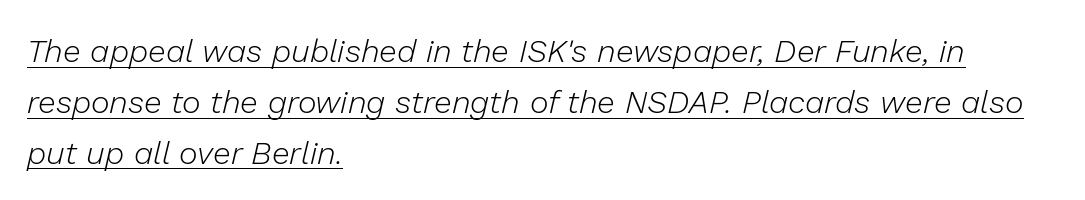
Q: Is the text bold? A: No.
Q: Is the text italic (slanted)? A: Yes, it leans right by about 13 degrees.
Q: Is the text underlined? A: Yes.
Q: How is the paragraph aligned? A: Left-aligned.
Q: Is the spacing between letters normal or unusually wide? A: Normal.
Q: Is the spacing between lines tight, normal or loose? A: Normal.
Q: Width (condensed, normal, or wide)? A: Normal.
Q: Stroke contrast? A: Low.
Q: x-height? A: Medium.
Q: Monospaced? A: No.
